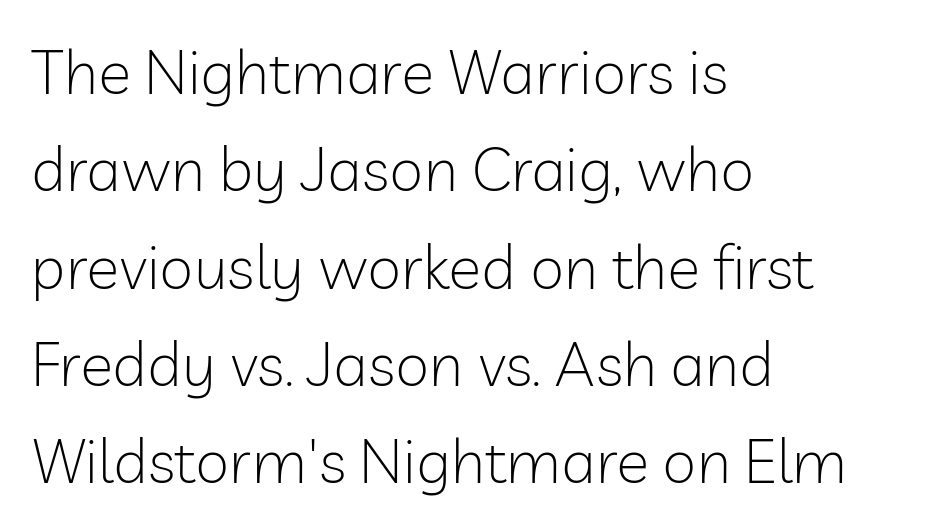
The image shows 62 px light sans-serif type, upright; set left-aligned, normal line spacing (1.57x), normal letter spacing, not underlined; low stroke contrast and a medium x-height.
